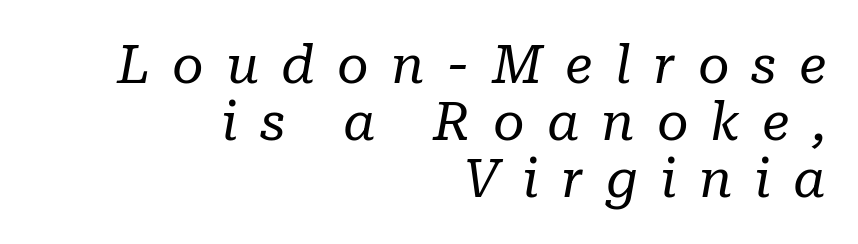
{"serif": "yes", "italic": "yes", "lean": "right", "slant_degrees": 10, "bold": "no", "weight": "regular", "width": "normal", "stroke_contrast": "low", "x_height": "medium", "monospaced": "no", "underline": "no", "align": "right", "line_spacing": "tight", "line_spacing_ratio": 1.06, "letter_spacing": "wide", "letter_spacing_em": 0.41, "glyph_px": 54}
